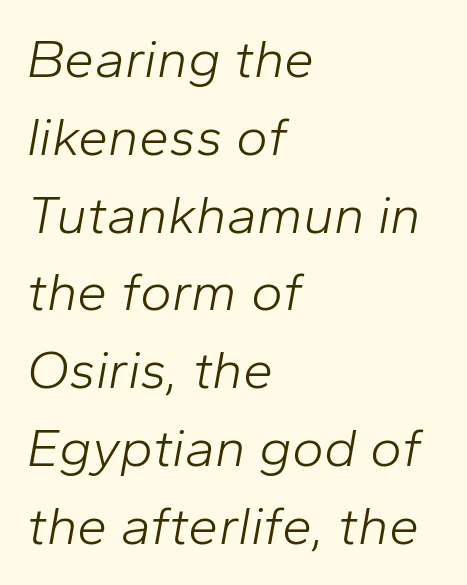
The image shows 54 px light type, italic (leaning right); set left-aligned, normal line spacing (1.44x), normal letter spacing, not underlined; low stroke contrast and a medium x-height.
